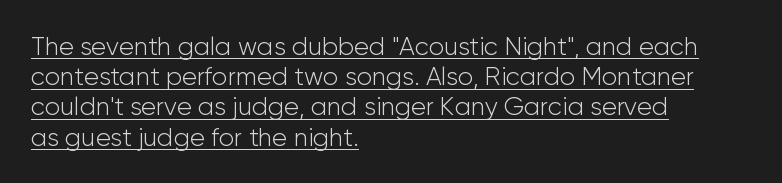
{"italic": "no", "bold": "no", "underline": "yes", "align": "left", "line_spacing_ratio": 1.21, "letter_spacing": "normal", "letter_spacing_em": 0.0, "glyph_px": 25}
